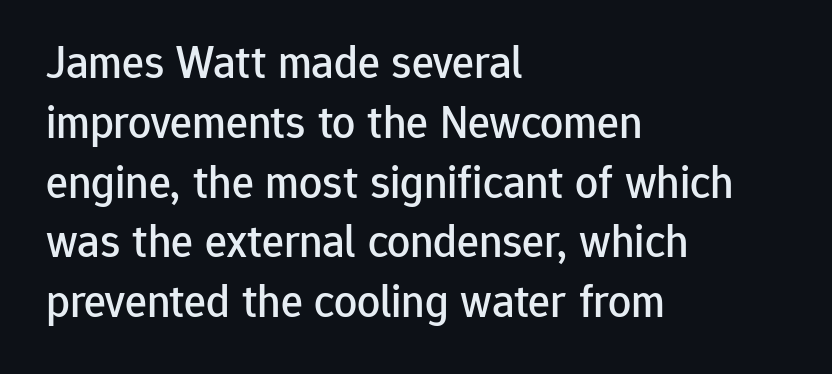
The image shows 46 px sans-serif type, upright; set left-aligned, normal line spacing (1.3x), normal letter spacing, not underlined; low stroke contrast and a medium x-height.
